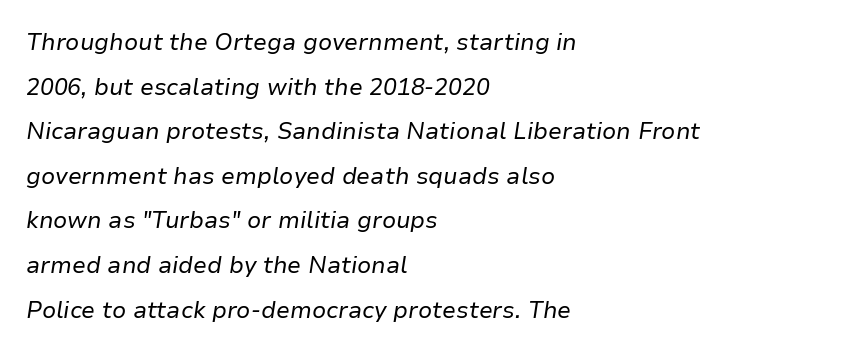
{"italic": "yes", "lean": "right", "slant_degrees": 9, "bold": "no", "underline": "no", "align": "left", "line_spacing": "loose", "line_spacing_ratio": 1.94, "letter_spacing": "normal", "letter_spacing_em": 0.0, "glyph_px": 23}
